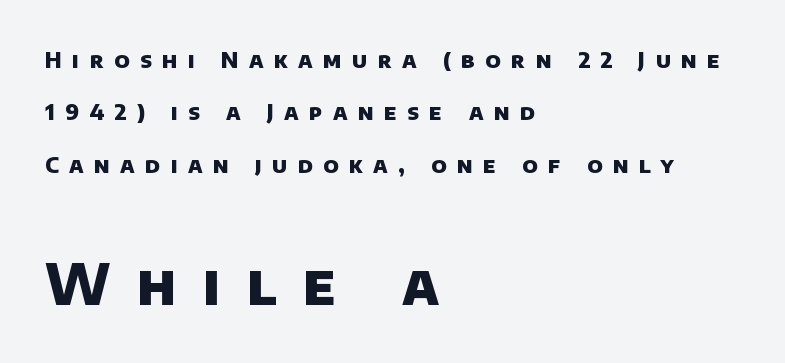
Q: Is the text bold? A: Yes.
Q: Is the typeface a serif or a sans-serif typeface? A: Sans-serif.
Q: Is the text underlined? A: No.
Q: How is the paragraph aligned? A: Left-aligned.
Q: Is the spacing between letters normal or unusually wide? A: Unusually wide.
Q: Is the spacing between lines tight, normal or loose? A: Loose.
Q: Which block of text is set in a larger size, the first (top) or the second (bottom)? A: The second (bottom) one.
Q: Width (condensed, normal, or wide)? A: Normal.
Q: Stroke contrast? A: Low.
Q: x-height? A: Large.
Q: Monospaced? A: No.
